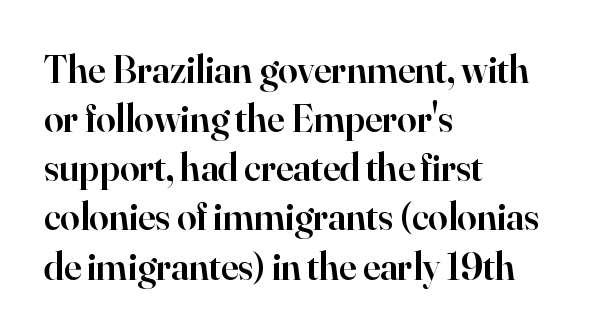
Q: Is the text bold? A: Semi-bold.
Q: Is the text italic (slanted)? A: No, it is upright.
Q: Is the typeface a serif or a sans-serif typeface? A: Serif.
Q: Is the text underlined? A: No.
Q: How is the paragraph aligned? A: Left-aligned.
Q: Is the spacing between letters normal or unusually wide? A: Normal.
Q: Is the spacing between lines tight, normal or loose? A: Normal.
Q: Width (condensed, normal, or wide)? A: Normal.
Q: Stroke contrast? A: High.
Q: x-height? A: Small.
Q: Monospaced? A: No.
